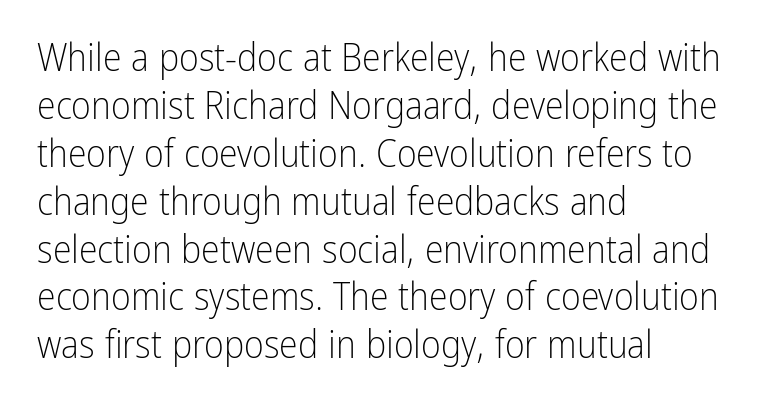
Q: Is the text bold? A: No.
Q: Is the text italic (slanted)? A: No, it is upright.
Q: Is the typeface a serif or a sans-serif typeface? A: Sans-serif.
Q: Is the text underlined? A: No.
Q: How is the paragraph aligned? A: Left-aligned.
Q: Is the spacing between letters normal or unusually wide? A: Normal.
Q: Is the spacing between lines tight, normal or loose? A: Normal.
Q: Width (condensed, normal, or wide)? A: Condensed.
Q: Stroke contrast? A: Low.
Q: x-height? A: Medium.
Q: Monospaced? A: No.
